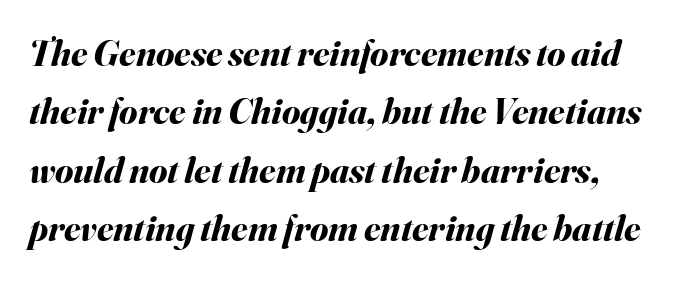
The image shows 37 px bold type, italic (leaning right); set normal line spacing (1.58x), normal letter spacing, not underlined; medium stroke contrast and a small x-height.
